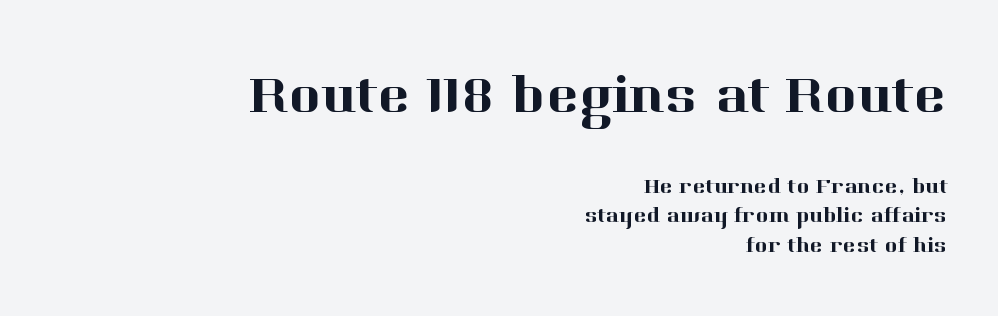
Q: Is the text italic (slanted)? A: No, it is upright.
Q: Is the typeface a serif or a sans-serif typeface? A: Serif.
Q: Is the text underlined? A: No.
Q: How is the paragraph aligned? A: Right-aligned.
Q: Is the spacing between letters normal or unusually wide? A: Normal.
Q: Is the spacing between lines tight, normal or loose? A: Normal.
Q: Which block of text is set in a larger size, the first (top) or the second (bottom)? A: The first (top) one.
Q: Width (condensed, normal, or wide)? A: Normal.
Q: Stroke contrast? A: High.
Q: x-height? A: Medium.
Q: Monospaced? A: No.
